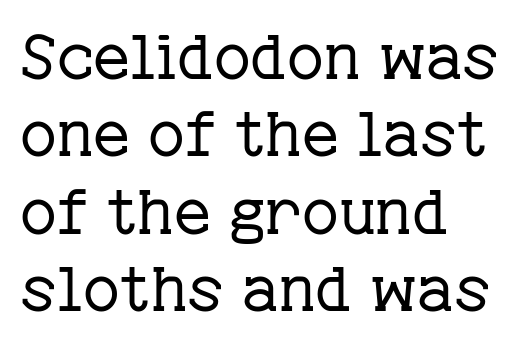
{"serif": "yes", "italic": "no", "bold": "no", "weight": "regular", "width": "normal", "stroke_contrast": "low", "x_height": "medium", "monospaced": "no", "underline": "no", "align": "left", "line_spacing_ratio": 1.23, "letter_spacing": "normal", "letter_spacing_em": 0.0, "glyph_px": 63}
